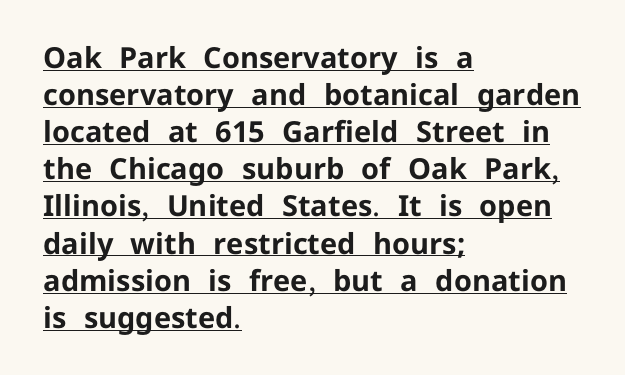
Q: Is the text bold? A: Yes.
Q: Is the text italic (slanted)? A: No, it is upright.
Q: Is the typeface a serif or a sans-serif typeface? A: Sans-serif.
Q: Is the text underlined? A: Yes.
Q: How is the paragraph aligned? A: Left-aligned.
Q: Is the spacing between letters normal or unusually wide? A: Normal.
Q: Is the spacing between lines tight, normal or loose? A: Normal.
Q: Width (condensed, normal, or wide)? A: Normal.
Q: Stroke contrast? A: Low.
Q: x-height? A: Medium.
Q: Monospaced? A: No.
